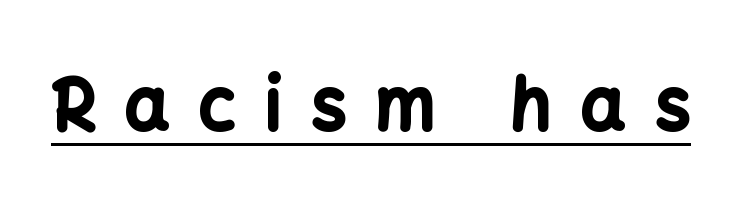
Nope, not italic — everything's standing straight. The face used here is rendered with a markedly widened letterfit. Observe the absence of serifs on each vertical stroke in this sample. Is the type bold? Yes — the strokes are clearly thick and heavy. The typesetter has applied underlining to the passage shown. Varying glyph widths throughout — classic text-font behaviour.
